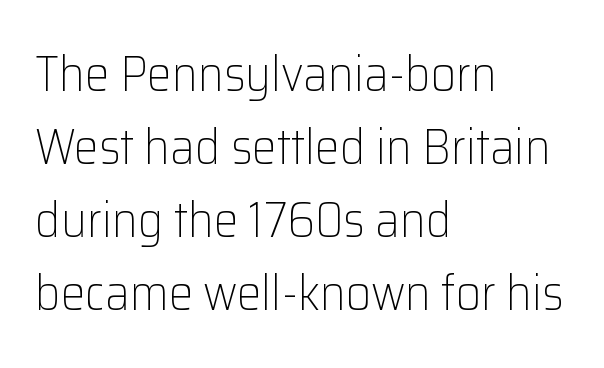
Q: Is the text bold? A: No.
Q: Is the text italic (slanted)? A: No, it is upright.
Q: Is the typeface a serif or a sans-serif typeface? A: Sans-serif.
Q: Is the text underlined? A: No.
Q: How is the paragraph aligned? A: Left-aligned.
Q: Is the spacing between letters normal or unusually wide? A: Normal.
Q: Is the spacing between lines tight, normal or loose? A: Normal.
Q: Width (condensed, normal, or wide)? A: Normal.
Q: Stroke contrast? A: Low.
Q: x-height? A: Medium.
Q: Monospaced? A: No.
